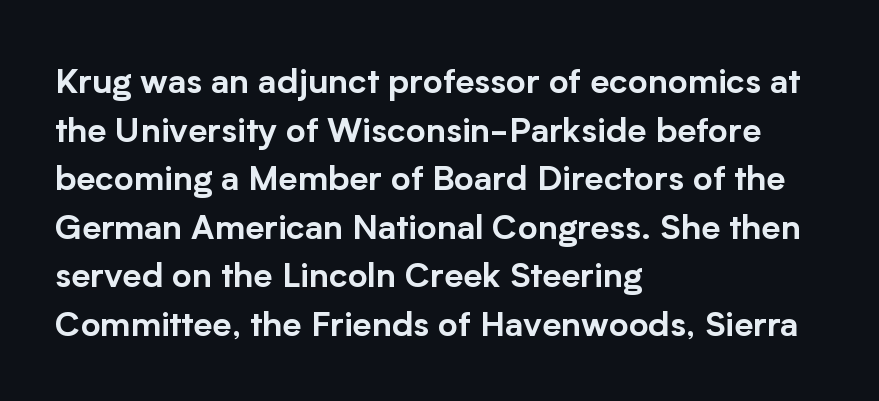
The image shows 34 px sans-serif type, upright; set left-aligned, normal line spacing (1.43x), normal letter spacing, not underlined; low stroke contrast and a medium x-height.
